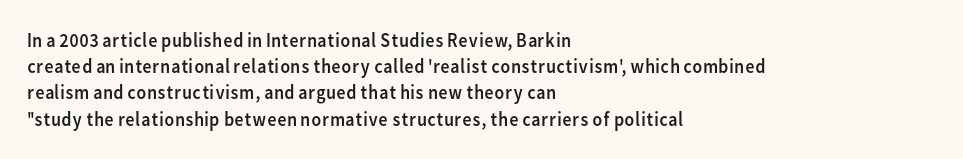
{"italic": "no", "bold": "no", "underline": "no", "align": "left", "line_spacing": "normal", "line_spacing_ratio": 1.31, "letter_spacing": "normal", "letter_spacing_em": 0.0, "glyph_px": 20}
